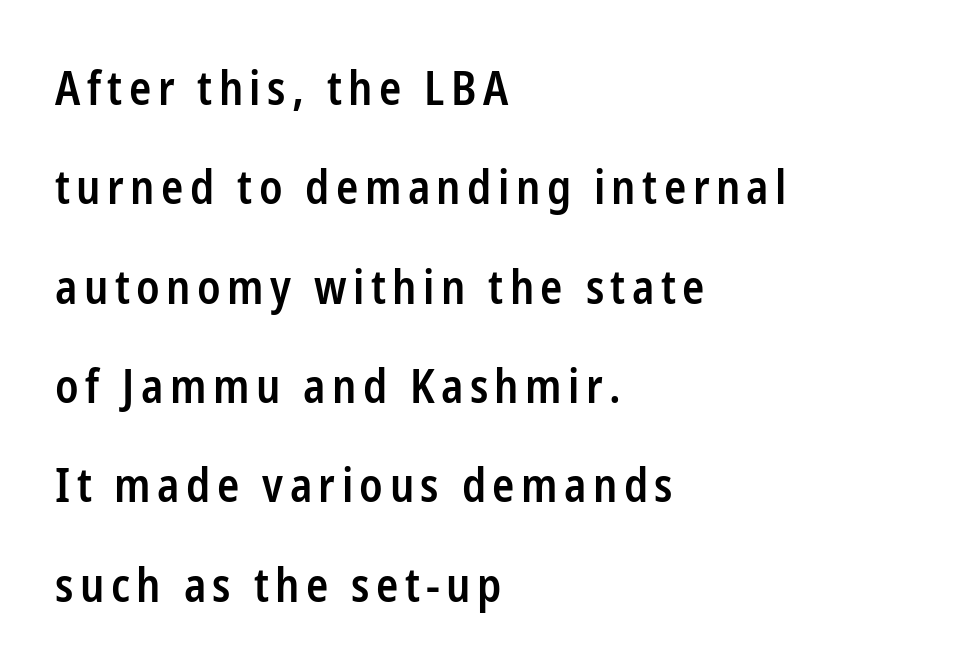
Q: Is the text bold? A: Semi-bold.
Q: Is the text italic (slanted)? A: No, it is upright.
Q: Is the typeface a serif or a sans-serif typeface? A: Sans-serif.
Q: Is the text underlined? A: No.
Q: How is the paragraph aligned? A: Left-aligned.
Q: Is the spacing between lines tight, normal or loose? A: Loose.
Q: Width (condensed, normal, or wide)? A: Condensed.
Q: Stroke contrast? A: Low.
Q: x-height? A: Medium.
Q: Monospaced? A: No.
